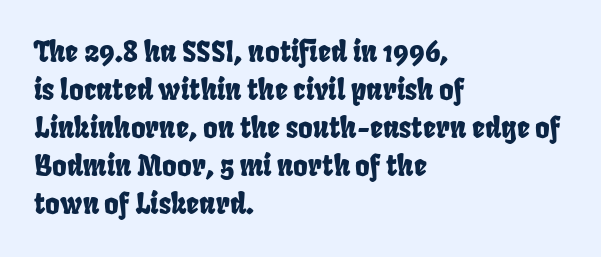
What's the leading like? Ordinary, nothing unusual. Letterform terminals end flat and unadorned throughout the passage. The string is rendered with underlining switched off. Glyph-to-glyph distance matches everyday printed text. The letters advance in unequal steps, a hallmark of proportional type.
